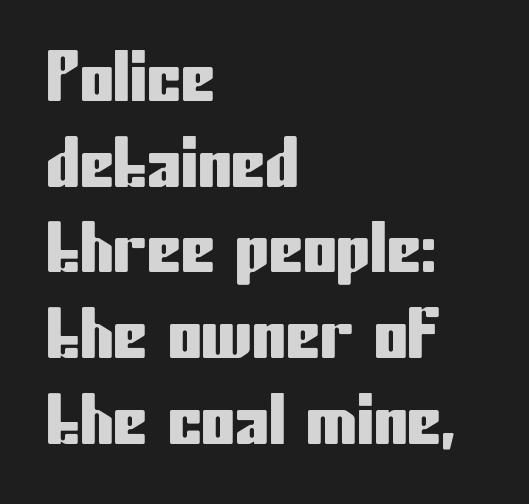
Q: Is the text italic (slanted)? A: No, it is upright.
Q: Is the typeface a serif or a sans-serif typeface? A: Sans-serif.
Q: Is the text underlined? A: No.
Q: How is the paragraph aligned? A: Left-aligned.
Q: Is the spacing between letters normal or unusually wide? A: Normal.
Q: Is the spacing between lines tight, normal or loose? A: Normal.
Q: Width (condensed, normal, or wide)? A: Condensed.
Q: Stroke contrast? A: Low.
Q: x-height? A: Medium.
Q: Monospaced? A: No.
